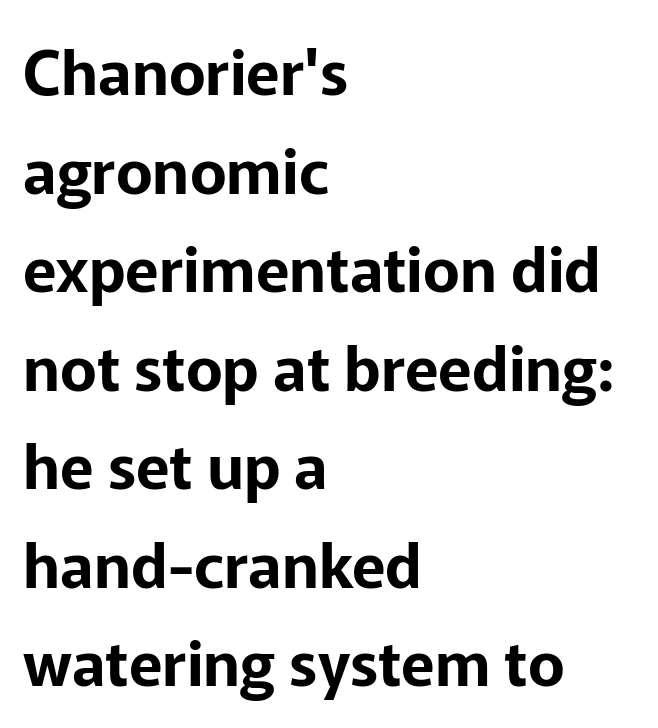
Q: Is the text italic (slanted)? A: No, it is upright.
Q: Is the typeface a serif or a sans-serif typeface? A: Sans-serif.
Q: Is the text underlined? A: No.
Q: How is the paragraph aligned? A: Left-aligned.
Q: Is the spacing between letters normal or unusually wide? A: Normal.
Q: Is the spacing between lines tight, normal or loose? A: Normal.
Q: Width (condensed, normal, or wide)? A: Normal.
Q: Stroke contrast? A: Low.
Q: x-height? A: Medium.
Q: Monospaced? A: No.
